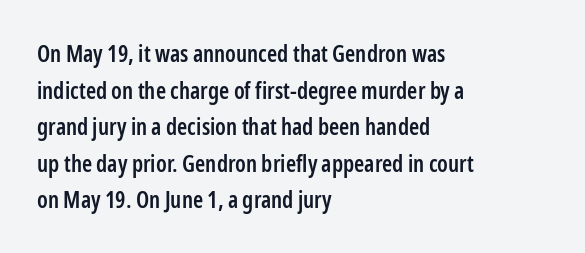
{"italic": "no", "bold": "semi", "underline": "no", "align": "left", "line_spacing": "normal", "line_spacing_ratio": 1.59, "letter_spacing": "normal", "letter_spacing_em": 0.0, "glyph_px": 23}
